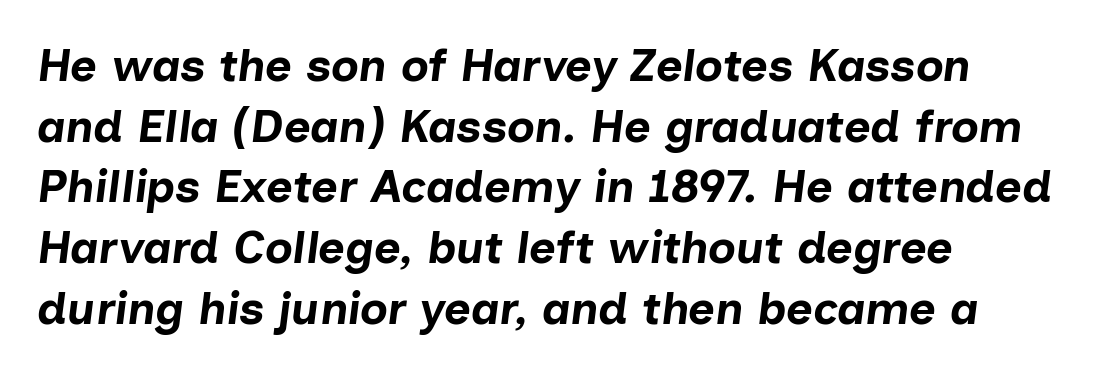
The image shows 46 px bold type, italic (leaning right); set left-aligned, normal line spacing (1.32x), normal letter spacing, not underlined; low stroke contrast and a medium x-height.
